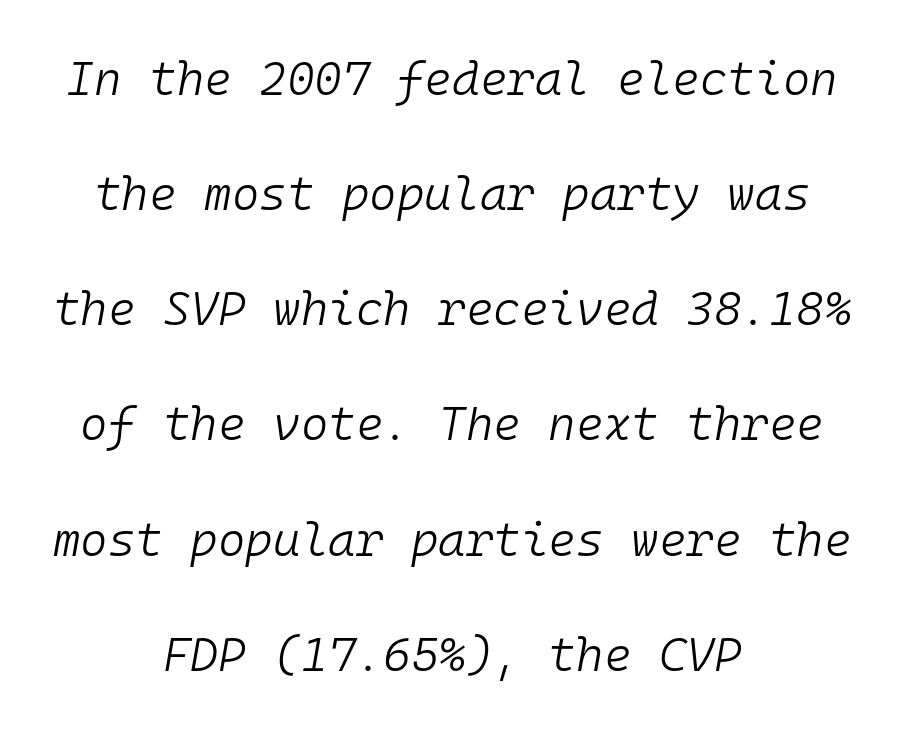
Q: Is the text bold? A: No.
Q: Is the text italic (slanted)? A: Yes, it leans right by about 10 degrees.
Q: Is the text underlined? A: No.
Q: How is the paragraph aligned? A: Centered.
Q: Is the spacing between letters normal or unusually wide? A: Normal.
Q: Is the spacing between lines tight, normal or loose? A: Loose.
Q: Width (condensed, normal, or wide)? A: Normal.
Q: Stroke contrast? A: Low.
Q: x-height? A: Medium.
Q: Monospaced? A: Yes.
